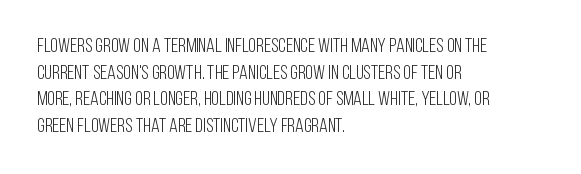
The image shows 20 px text type, upright; set left-aligned, normal line spacing (1.33x), normal letter spacing, not underlined.
